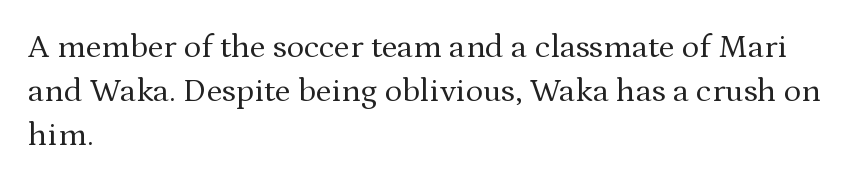
{"serif": "yes", "italic": "no", "bold": "no", "weight": "regular", "width": "normal", "stroke_contrast": "medium", "x_height": "medium", "monospaced": "no", "underline": "no", "align": "left", "line_spacing": "normal", "line_spacing_ratio": 1.34, "letter_spacing": "normal", "letter_spacing_em": 0.0, "glyph_px": 33}
